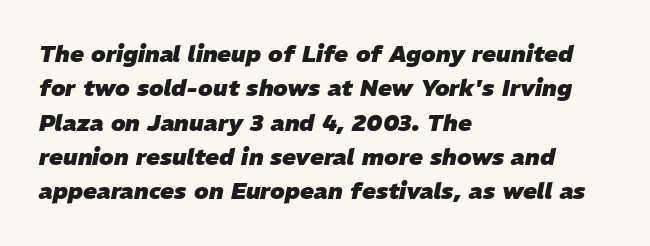
{"italic": "yes", "lean": "right", "slant_degrees": 11, "bold": "yes", "underline": "no", "align": "left", "line_spacing": "normal", "line_spacing_ratio": 1.49, "letter_spacing": "normal", "letter_spacing_em": 0.0, "glyph_px": 23}
